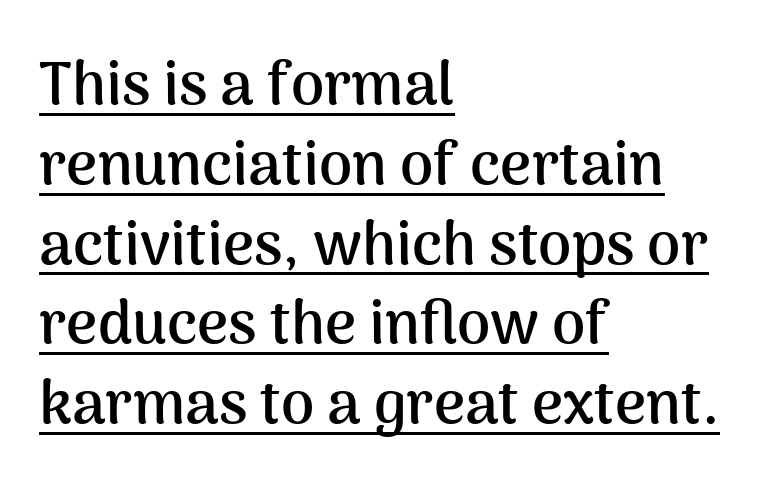
The image shows 60 px semibold sans-serif type, upright; set left-aligned, normal line spacing (1.33x), normal letter spacing, underlined; medium stroke contrast and a medium x-height.
